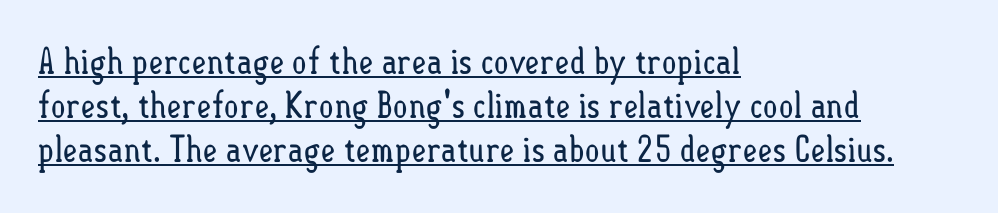
Q: Is the text bold? A: No.
Q: Is the text italic (slanted)? A: No, it is upright.
Q: Is the text underlined? A: Yes.
Q: How is the paragraph aligned? A: Left-aligned.
Q: Is the spacing between letters normal or unusually wide? A: Normal.
Q: Width (condensed, normal, or wide)? A: Condensed.
Q: Stroke contrast? A: Low.
Q: x-height? A: Small.
Q: Monospaced? A: No.
